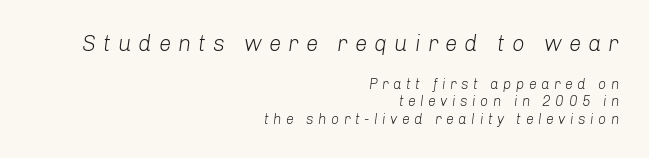
The image shows 22 px text type, italic (leaning right); set right-aligned, line spacing 1.24x, unusually wide letter spacing (+0.32 em), not underlined; the first (top) block is 1.57x larger.
